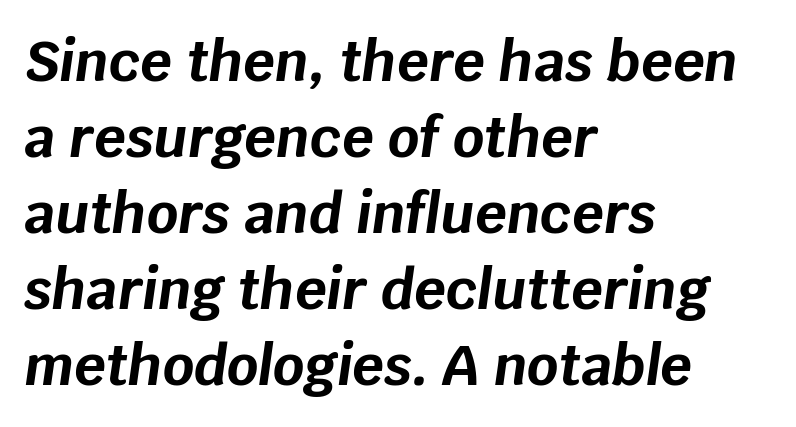
Q: Is the text bold? A: Yes.
Q: Is the text italic (slanted)? A: Yes, it leans right by about 8 degrees.
Q: Is the text underlined? A: No.
Q: How is the paragraph aligned? A: Left-aligned.
Q: Is the spacing between letters normal or unusually wide? A: Normal.
Q: Is the spacing between lines tight, normal or loose? A: Normal.
Q: Width (condensed, normal, or wide)? A: Normal.
Q: Stroke contrast? A: Low.
Q: x-height? A: Large.
Q: Monospaced? A: No.
